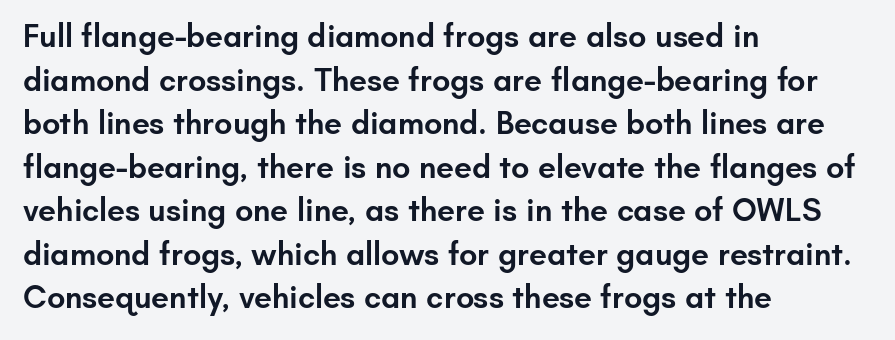
Do the characters align in a grid? No, the font is proportional. Heft: intermediate — a semibold. Vertical strokes here are truly vertical. Reading down the column, the eye jumps a familiar distance to each next line.
